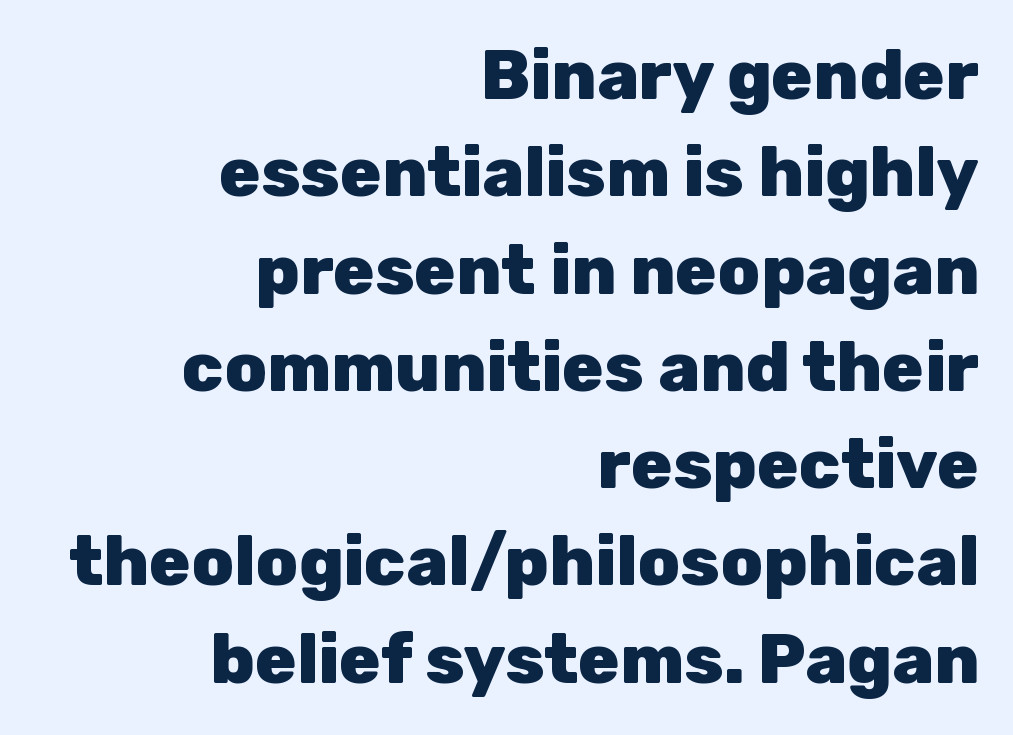
Q: Is the text bold? A: Yes.
Q: Is the text italic (slanted)? A: No, it is upright.
Q: Is the typeface a serif or a sans-serif typeface? A: Sans-serif.
Q: Is the text underlined? A: No.
Q: How is the paragraph aligned? A: Right-aligned.
Q: Is the spacing between letters normal or unusually wide? A: Normal.
Q: Is the spacing between lines tight, normal or loose? A: Normal.
Q: Width (condensed, normal, or wide)? A: Normal.
Q: Stroke contrast? A: Low.
Q: x-height? A: Medium.
Q: Monospaced? A: No.
